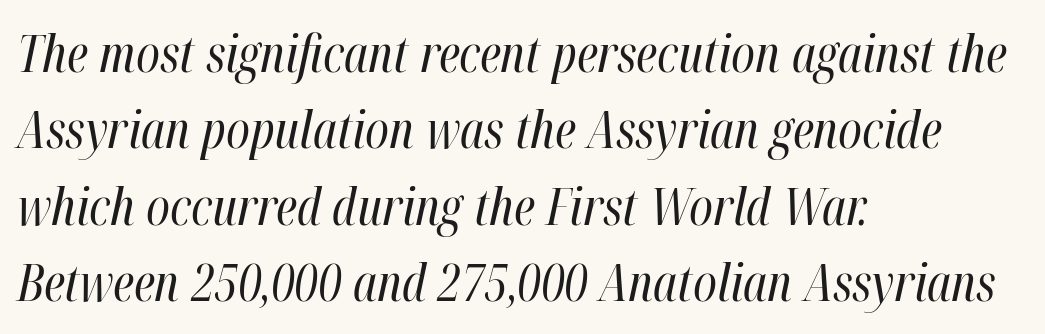
{"italic": "yes", "lean": "right", "slant_degrees": 12, "bold": "no", "weight": "regular", "width": "condensed", "stroke_contrast": "high", "x_height": "medium", "monospaced": "no", "underline": "no", "align": "left", "line_spacing": "normal", "line_spacing_ratio": 1.5, "letter_spacing": "normal", "letter_spacing_em": 0.0, "glyph_px": 51}
